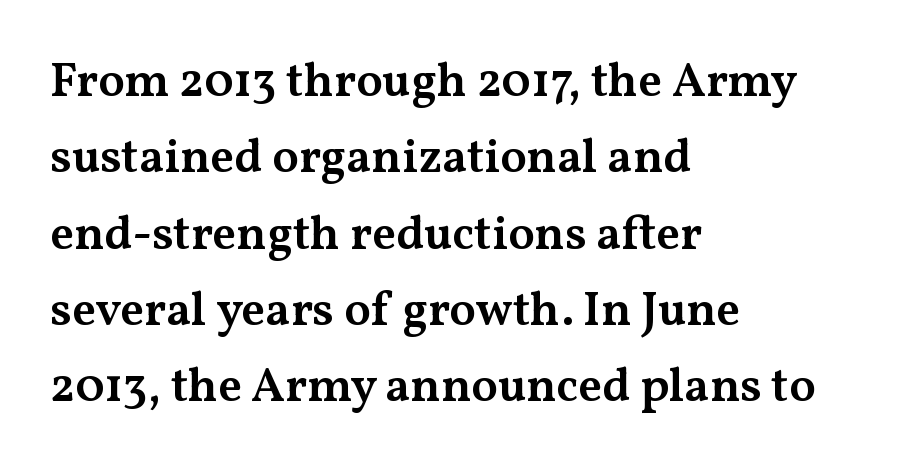
Q: Is the text bold? A: Semi-bold.
Q: Is the text italic (slanted)? A: No, it is upright.
Q: Is the typeface a serif or a sans-serif typeface? A: Serif.
Q: Is the text underlined? A: No.
Q: How is the paragraph aligned? A: Left-aligned.
Q: Is the spacing between letters normal or unusually wide? A: Normal.
Q: Is the spacing between lines tight, normal or loose? A: Normal.
Q: Width (condensed, normal, or wide)? A: Wide.
Q: Stroke contrast? A: Medium.
Q: x-height? A: Medium.
Q: Monospaced? A: No.
